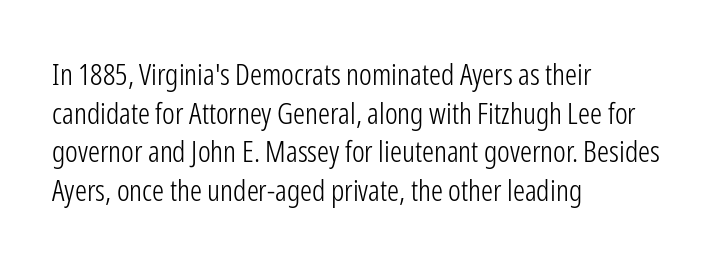
{"serif": "no", "italic": "no", "bold": "no", "weight": "light", "width": "condensed", "stroke_contrast": "low", "x_height": "medium", "monospaced": "no", "underline": "no", "align": "left", "line_spacing": "normal", "line_spacing_ratio": 1.29, "letter_spacing": "normal", "letter_spacing_em": 0.0, "glyph_px": 30}
